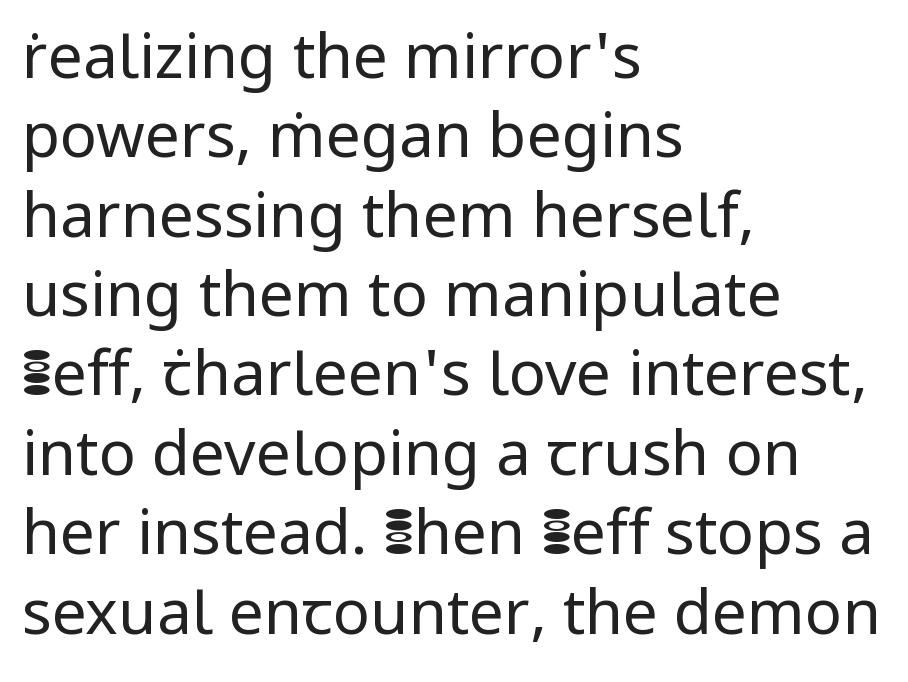
Q: Is the text bold? A: No.
Q: Is the text italic (slanted)? A: No, it is upright.
Q: Is the typeface a serif or a sans-serif typeface? A: Sans-serif.
Q: Is the text underlined? A: No.
Q: How is the paragraph aligned? A: Left-aligned.
Q: Is the spacing between letters normal or unusually wide? A: Normal.
Q: Is the spacing between lines tight, normal or loose? A: Normal.
Q: Width (condensed, normal, or wide)? A: Normal.
Q: Stroke contrast? A: Low.
Q: x-height? A: Medium.
Q: Monospaced? A: No.
